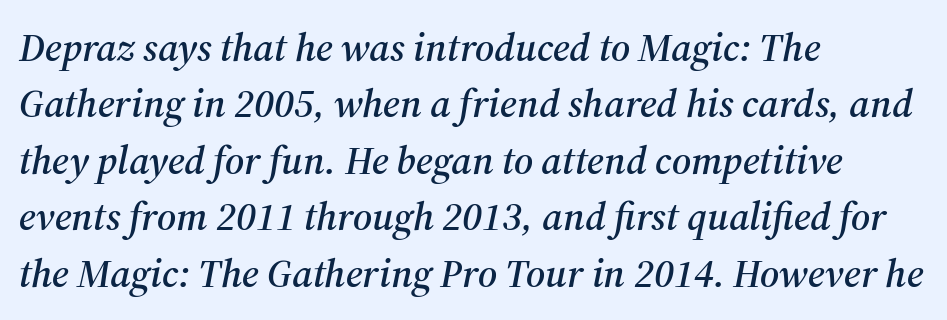
Q: Is the text italic (slanted)? A: Yes, it leans right by about 12 degrees.
Q: Is the typeface a serif or a sans-serif typeface? A: Serif.
Q: Is the text underlined? A: No.
Q: How is the paragraph aligned? A: Left-aligned.
Q: Is the spacing between letters normal or unusually wide? A: Normal.
Q: Is the spacing between lines tight, normal or loose? A: Normal.
Q: Width (condensed, normal, or wide)? A: Normal.
Q: Stroke contrast? A: Medium.
Q: x-height? A: Medium.
Q: Monospaced? A: No.
